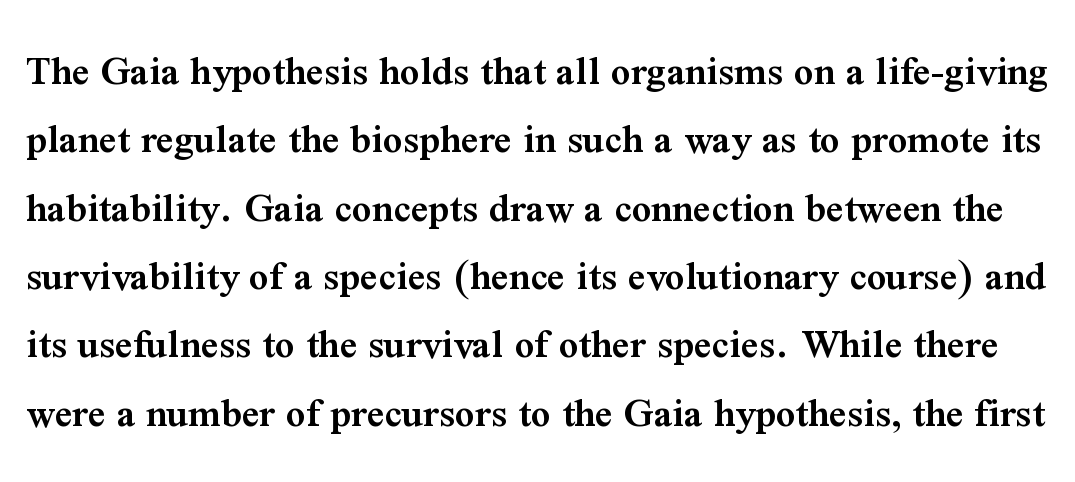
Q: Is the text bold? A: Semi-bold.
Q: Is the text italic (slanted)? A: No, it is upright.
Q: Is the typeface a serif or a sans-serif typeface? A: Serif.
Q: Is the text underlined? A: No.
Q: Is the spacing between letters normal or unusually wide? A: Normal.
Q: Is the spacing between lines tight, normal or loose? A: Normal.
Q: Width (condensed, normal, or wide)? A: Normal.
Q: Stroke contrast? A: Medium.
Q: x-height? A: Medium.
Q: Monospaced? A: No.
